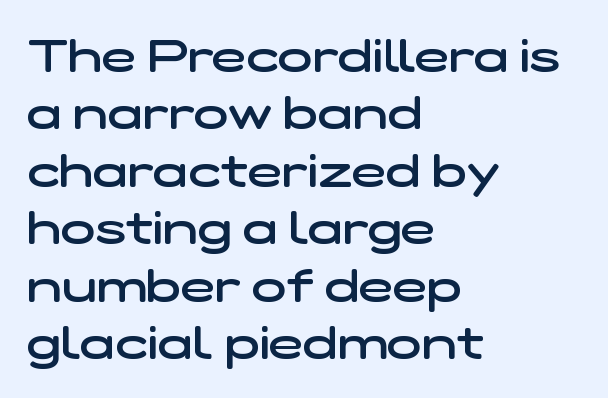
The image shows 46 px semibold, wide sans-serif type; set left-aligned, normal line spacing (1.25x), normal letter spacing, not underlined; low stroke contrast and a medium x-height.
